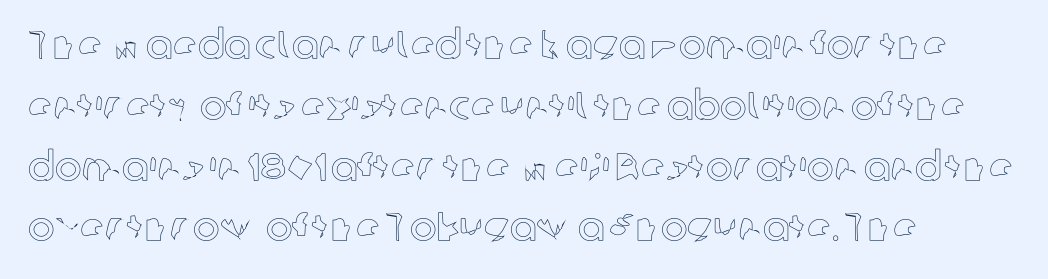
No extra tracking has been applied to these lines. Each row of text sits above clean, open space. Layout note: lines flush left. Does the lettering tilt? It doesn't — this is upright. In terms of leading, this rendering sits right in the middle.
